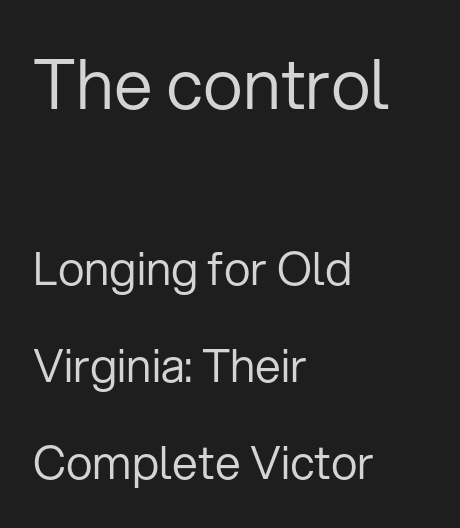
Q: Is the text bold? A: No.
Q: Is the text italic (slanted)? A: No, it is upright.
Q: Is the typeface a serif or a sans-serif typeface? A: Sans-serif.
Q: Is the text underlined? A: No.
Q: How is the paragraph aligned? A: Left-aligned.
Q: Is the spacing between letters normal or unusually wide? A: Normal.
Q: Is the spacing between lines tight, normal or loose? A: Loose.
Q: Which block of text is set in a larger size, the first (top) or the second (bottom)? A: The first (top) one.
Q: Width (condensed, normal, or wide)? A: Normal.
Q: Stroke contrast? A: Low.
Q: x-height? A: Medium.
Q: Monospaced? A: No.
